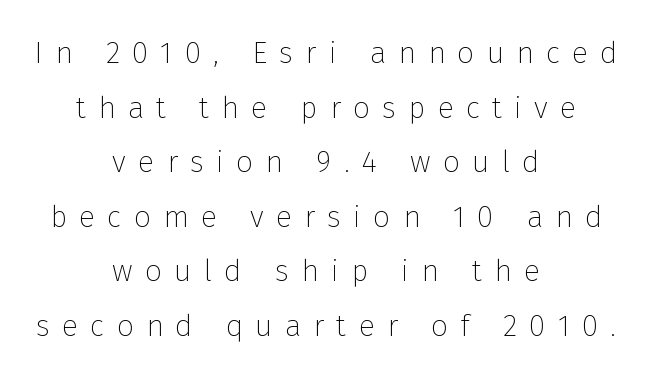
{"serif": "no", "italic": "no", "bold": "no", "weight": "thin", "width": "normal", "stroke_contrast": "low", "x_height": "medium", "monospaced": "no", "underline": "no", "align": "center", "line_spacing_ratio": 1.82, "letter_spacing": "wide", "letter_spacing_em": 0.41, "glyph_px": 30}
